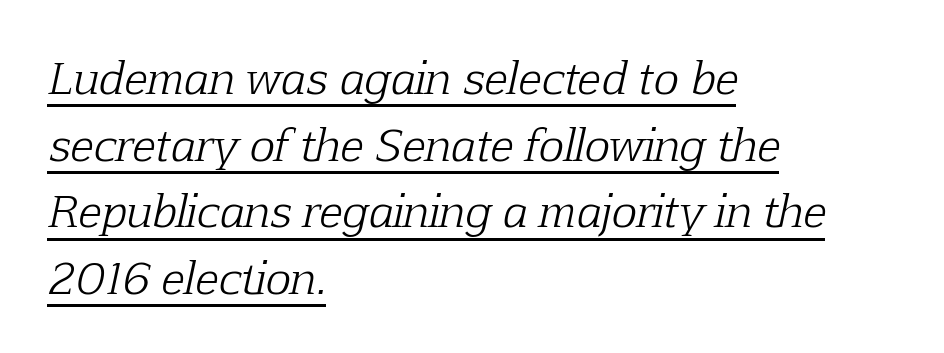
{"serif": "yes", "italic": "yes", "lean": "right", "slant_degrees": 12, "bold": "no", "weight": "light", "width": "normal", "stroke_contrast": "low", "x_height": "medium", "monospaced": "no", "underline": "yes", "align": "left", "line_spacing": "normal", "line_spacing_ratio": 1.55, "letter_spacing": "normal", "letter_spacing_em": 0.0, "glyph_px": 43}
